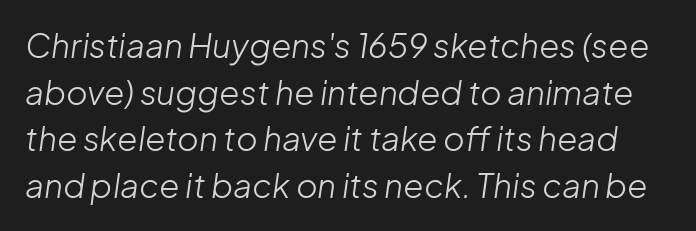
{"italic": "yes", "lean": "right", "slant_degrees": 8, "bold": "no", "weight": "light", "width": "normal", "stroke_contrast": "low", "x_height": "medium", "monospaced": "no", "underline": "no", "line_spacing": "normal", "line_spacing_ratio": 1.41, "letter_spacing": "normal", "letter_spacing_em": 0.0, "glyph_px": 33}
